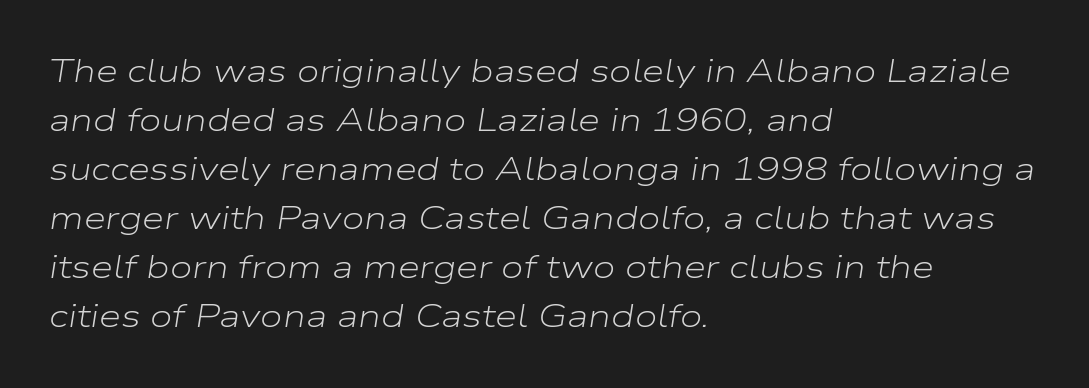
The image shows 32 px light, wide type, italic (leaning right); set left-aligned, normal line spacing (1.53x), normal letter spacing, not underlined; low stroke contrast and a medium x-height.
